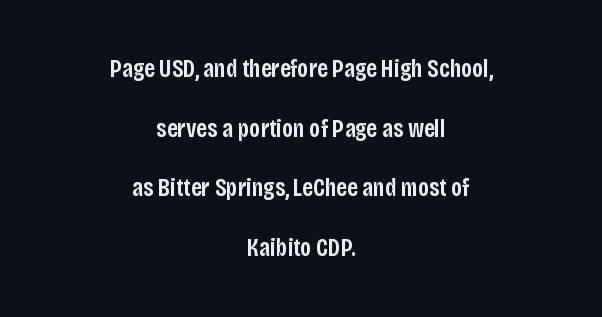
{"italic": "no", "bold": "semi", "underline": "no", "align": "center", "line_spacing": "loose", "line_spacing_ratio": 2.39, "letter_spacing": "normal", "letter_spacing_em": 0.0, "glyph_px": 25}
